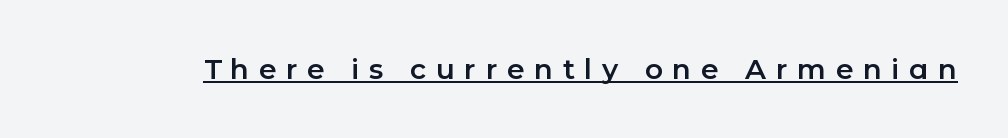
{"serif": "no", "italic": "no", "width": "normal", "stroke_contrast": "low", "x_height": "medium", "monospaced": "no", "underline": "yes", "letter_spacing": "wide", "letter_spacing_em": 0.34, "glyph_px": 28}
